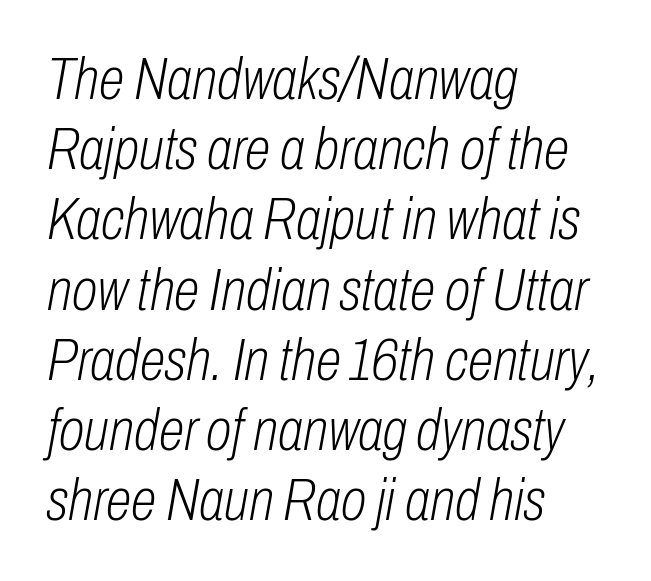
The image shows 59 px light, condensed type, italic (leaning right); set left-aligned, line spacing 1.19x, normal letter spacing, not underlined; low stroke contrast and a medium x-height.
